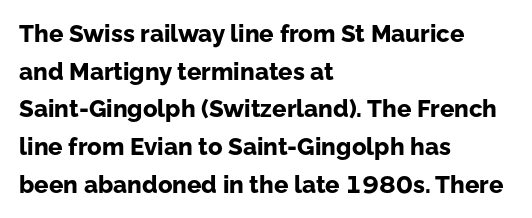
{"italic": "no", "bold": "yes", "underline": "no", "align": "left", "line_spacing": "normal", "line_spacing_ratio": 1.57, "letter_spacing": "normal", "letter_spacing_em": 0.0, "glyph_px": 24}
